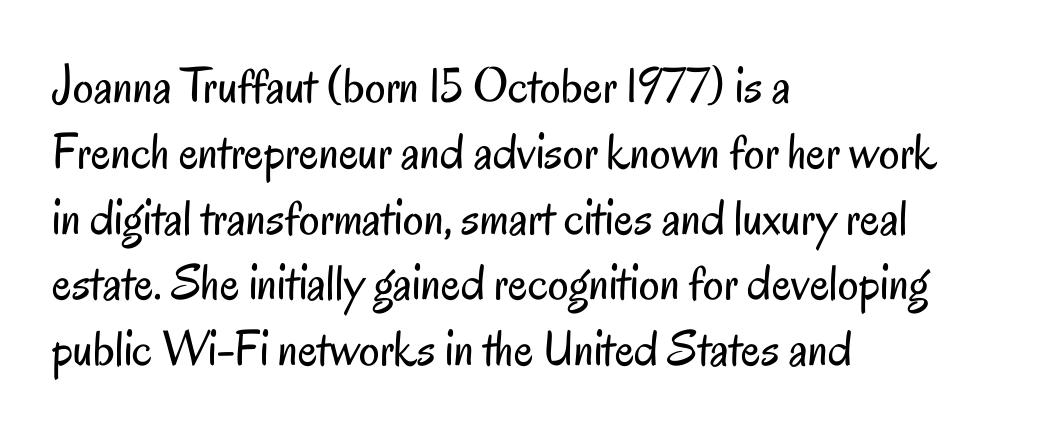
A typesetter would call this zero additional tracking. The passage shown stacks its lines at a standard gap. Underline: absent. The designer went with a sans here, leaving each stem footless.
